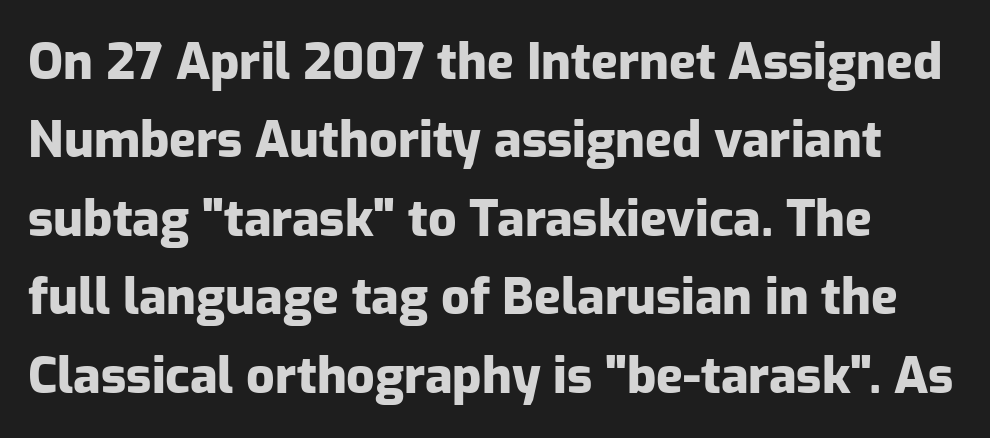
{"serif": "no", "italic": "no", "bold": "yes", "weight": "heavy", "width": "normal", "stroke_contrast": "low", "x_height": "medium", "monospaced": "no", "underline": "no", "line_spacing": "normal", "line_spacing_ratio": 1.57, "letter_spacing": "normal", "letter_spacing_em": 0.0, "glyph_px": 50}
